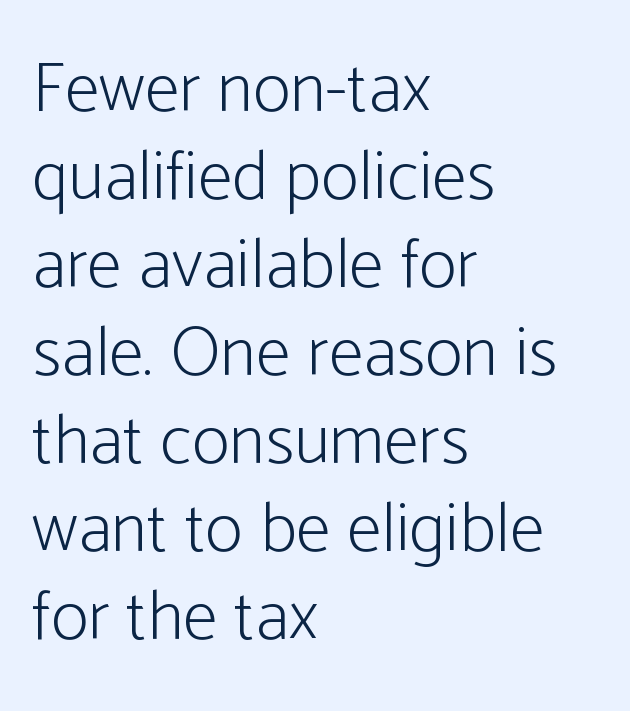
Underlining? Definitely not there. The horizontal fit of the characters is conventional and even. The paragraph has a hard left edge and a soft right edge. The glyphs in this specimen are sans serif. When letters stand straight like this, we call the style roman or upright. The rendering uses natural spacing where letterforms have individual widths.
